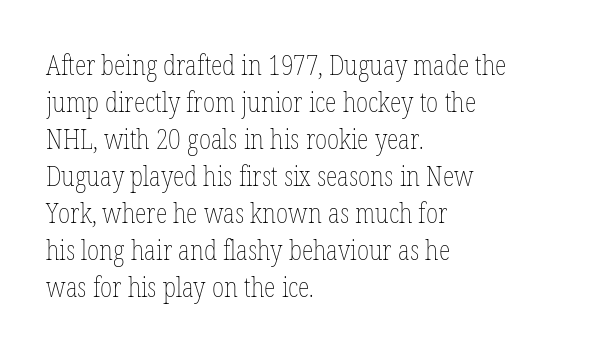
{"italic": "no", "bold": "no", "underline": "no", "align": "left", "line_spacing": "normal", "line_spacing_ratio": 1.37, "letter_spacing": "normal", "letter_spacing_em": 0.0, "glyph_px": 27}
